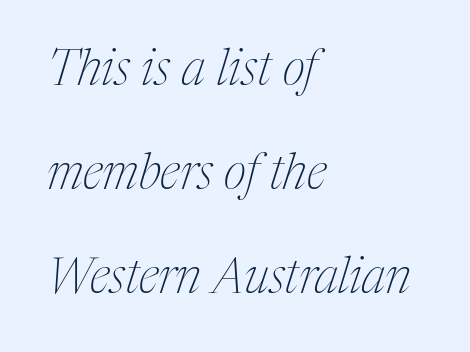
The image shows 49 px thin, condensed serif type, italic (leaning right); set left-aligned, loose line spacing (2.12x), normal letter spacing, not underlined; medium stroke contrast and a medium x-height.
